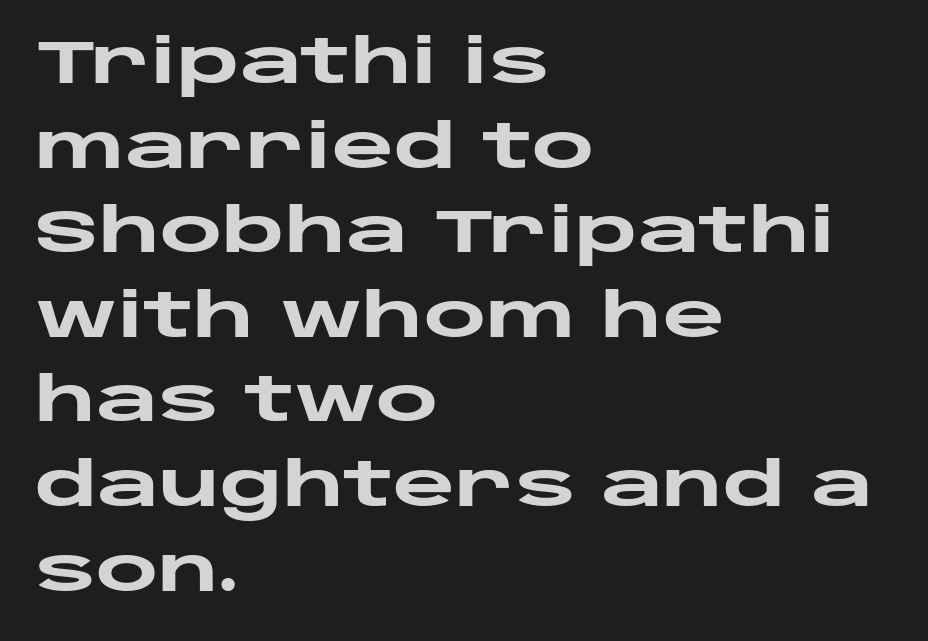
{"serif": "no", "italic": "no", "bold": "yes", "weight": "heavy", "width": "wide", "stroke_contrast": "low", "x_height": "large", "monospaced": "no", "underline": "no", "align": "left", "line_spacing": "normal", "line_spacing_ratio": 1.41, "letter_spacing": "normal", "letter_spacing_em": 0.0, "glyph_px": 60}
